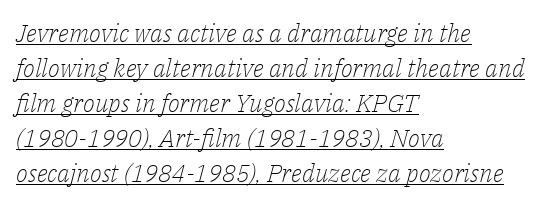
You can tell it's italic because the verticals aren't actually vertical. The sample's only ornament is a line tracing under the words. Visually the block forms a straight wall on the left and a jagged coastline on the right. Tracking value appears to be zero — textbook default spacing. Is the stroke heavy? The answer is a plain regular-or-lighter. Successive baselines arrive at the customary interval.
